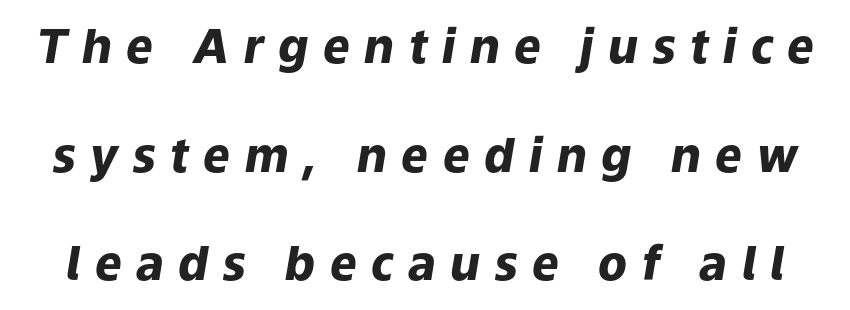
The image shows 47 px heavy type, italic (leaning right); set loose line spacing (2.31x), unusually wide letter spacing (+0.31 em), not underlined; low stroke contrast and a medium x-height.
